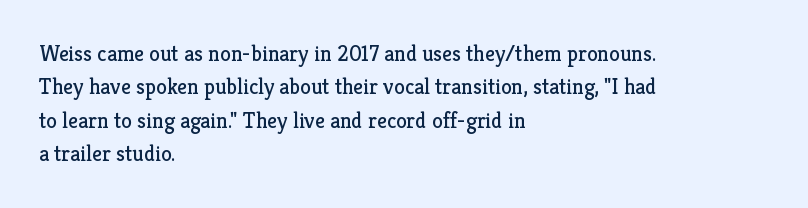
The image shows 22 px text type, upright; set left-aligned, normal line spacing (1.52x), normal letter spacing, not underlined.
